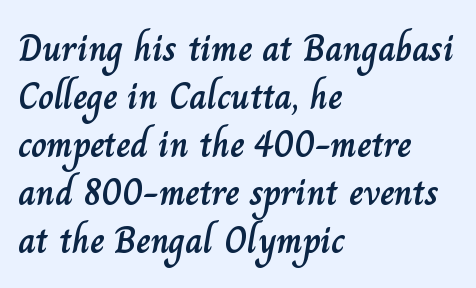
The image shows 38 px text type; set left-aligned, normal line spacing (1.26x), normal letter spacing, not underlined; low stroke contrast and a small x-height.
